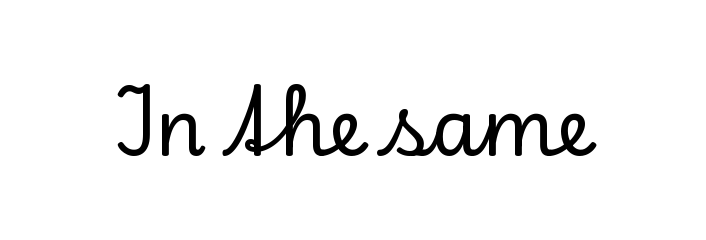
The image shows 78 px text type, upright; set normal letter spacing, not underlined; low stroke contrast and a small x-height.
